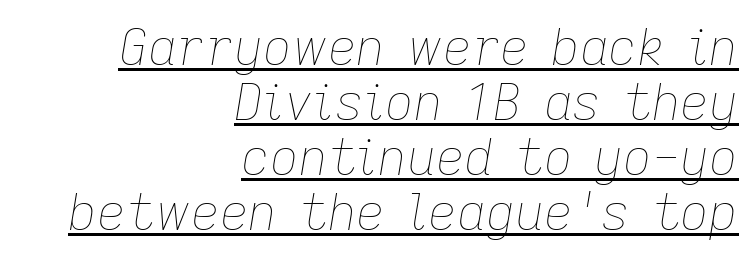
Q: Is the text bold? A: No.
Q: Is the text italic (slanted)? A: Yes, it leans right by about 9 degrees.
Q: Is the text underlined? A: Yes.
Q: How is the paragraph aligned? A: Right-aligned.
Q: Is the spacing between letters normal or unusually wide? A: Normal.
Q: Is the spacing between lines tight, normal or loose? A: Tight.
Q: Width (condensed, normal, or wide)? A: Normal.
Q: Stroke contrast? A: Low.
Q: x-height? A: Medium.
Q: Monospaced? A: No.
